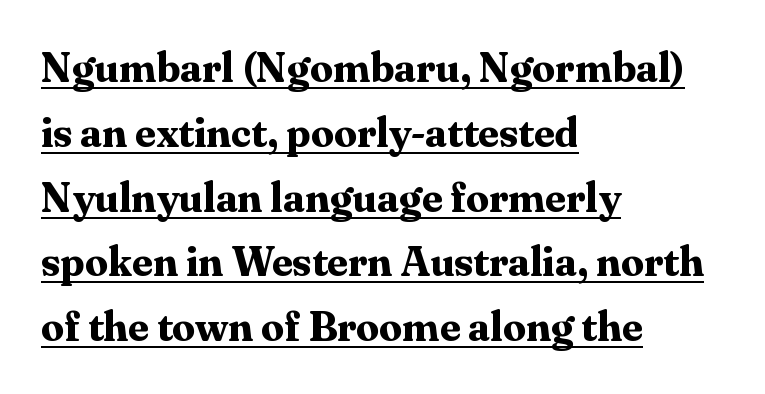
Q: Is the text bold? A: Yes.
Q: Is the text italic (slanted)? A: No, it is upright.
Q: Is the typeface a serif or a sans-serif typeface? A: Serif.
Q: Is the text underlined? A: Yes.
Q: How is the paragraph aligned? A: Left-aligned.
Q: Is the spacing between letters normal or unusually wide? A: Normal.
Q: Is the spacing between lines tight, normal or loose? A: Normal.
Q: Width (condensed, normal, or wide)? A: Normal.
Q: Stroke contrast? A: Medium.
Q: x-height? A: Medium.
Q: Monospaced? A: No.
